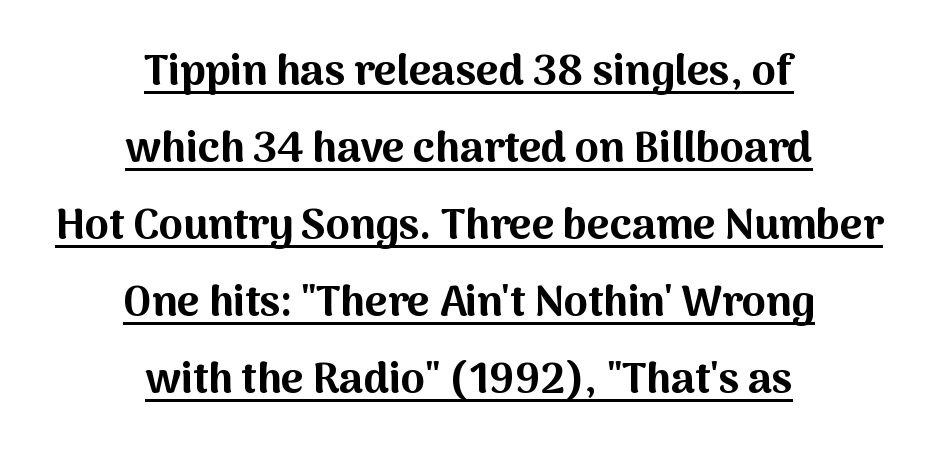
Q: Is the text bold? A: Yes.
Q: Is the text italic (slanted)? A: No, it is upright.
Q: Is the typeface a serif or a sans-serif typeface? A: Sans-serif.
Q: Is the text underlined? A: Yes.
Q: How is the paragraph aligned? A: Centered.
Q: Is the spacing between letters normal or unusually wide? A: Normal.
Q: Width (condensed, normal, or wide)? A: Normal.
Q: Stroke contrast? A: Medium.
Q: x-height? A: Medium.
Q: Monospaced? A: No.
